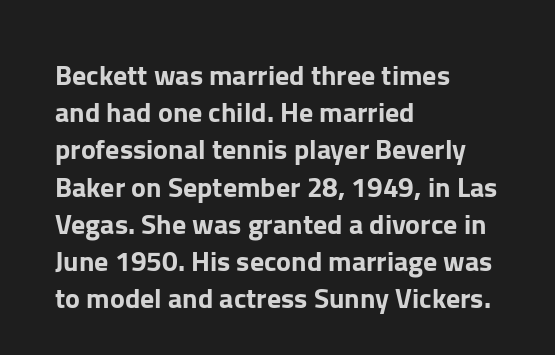
{"serif": "no", "italic": "no", "width": "normal", "stroke_contrast": "low", "x_height": "medium", "monospaced": "no", "underline": "no", "align": "left", "line_spacing": "normal", "line_spacing_ratio": 1.33, "letter_spacing": "normal", "letter_spacing_em": 0.0, "glyph_px": 28}
